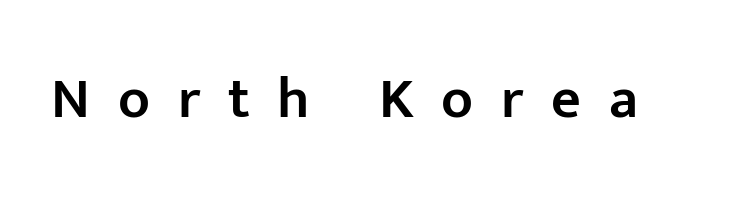
Q: Is the text bold? A: Semi-bold.
Q: Is the text italic (slanted)? A: No, it is upright.
Q: Is the typeface a serif or a sans-serif typeface? A: Sans-serif.
Q: Is the text underlined? A: No.
Q: Is the spacing between letters normal or unusually wide? A: Unusually wide.
Q: Width (condensed, normal, or wide)? A: Normal.
Q: Stroke contrast? A: Low.
Q: x-height? A: Medium.
Q: Monospaced? A: No.
